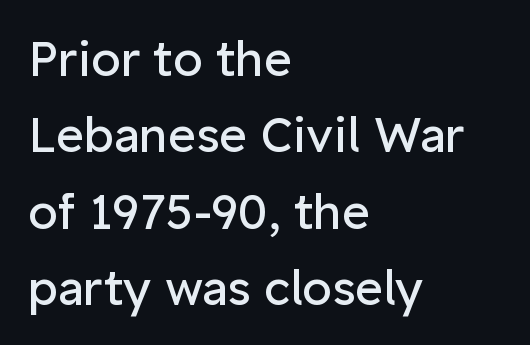
The image shows 48 px regular-weight sans-serif type, upright; set left-aligned, normal line spacing (1.59x), normal letter spacing, not underlined; low stroke contrast and a medium x-height.
